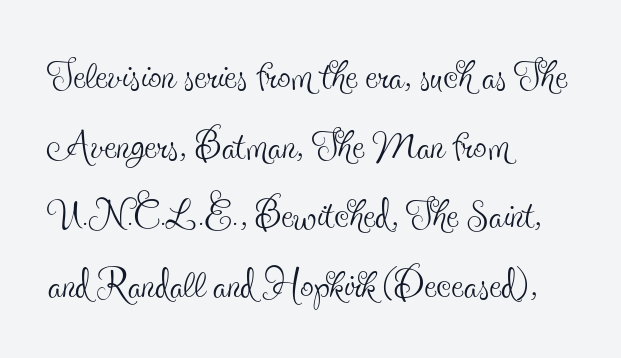
The image shows 54 px thin, condensed serif type; set left-aligned, normal line spacing (1.29x), normal letter spacing, not underlined; a small x-height.
